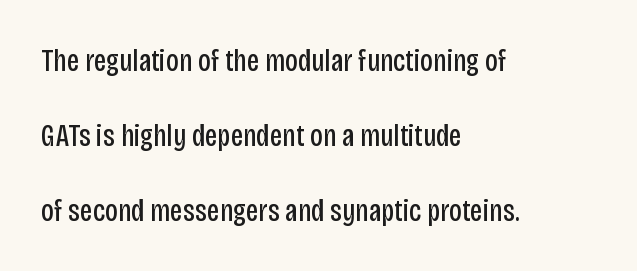
The image shows 32 px regular-weight, condensed sans-serif type, upright; set left-aligned, loose line spacing (2.34x), normal letter spacing, not underlined; low stroke contrast and a large x-height.
